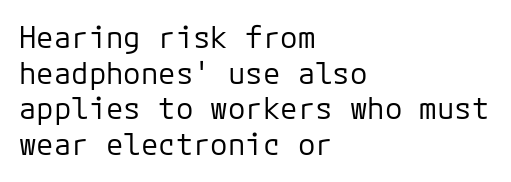
The strokes carry an ordinary text weight at most. The specimen reads as upright at a glance. No word sits above an underline. Reading down the block, your eye returns to a fixed left position each line. Compared with typical body copy, the letter spacing here is the same.
